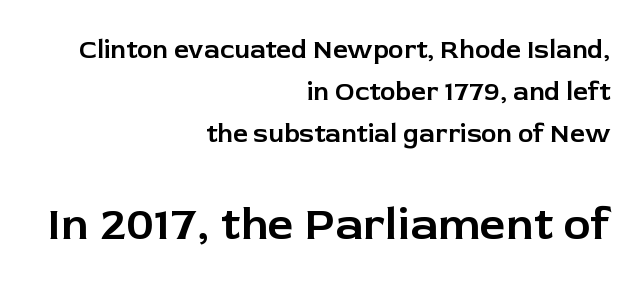
Visually, the bottom section dominates because its glyphs are scaled up. This rendering uses right alignment, leaving the left contour irregular. The lettering holds an erect, upright posture throughout. This rendering employs a face without finishing strokes, i.e., a sans-serif. Is there much room between lines? A standard amount, neither cramped nor airy. Quick note: underline off.
